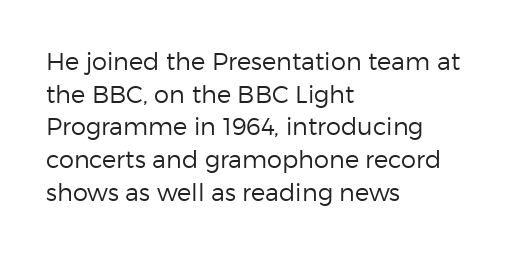
{"italic": "no", "bold": "no", "underline": "no", "align": "left", "line_spacing": "normal", "line_spacing_ratio": 1.36, "letter_spacing": "normal", "letter_spacing_em": 0.0, "glyph_px": 24}
